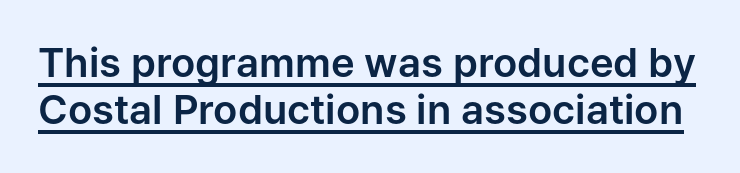
{"serif": "no", "italic": "no", "width": "normal", "stroke_contrast": "low", "x_height": "medium", "monospaced": "no", "underline": "yes", "line_spacing_ratio": 1.18, "letter_spacing": "normal", "letter_spacing_em": 0.0, "glyph_px": 40}
